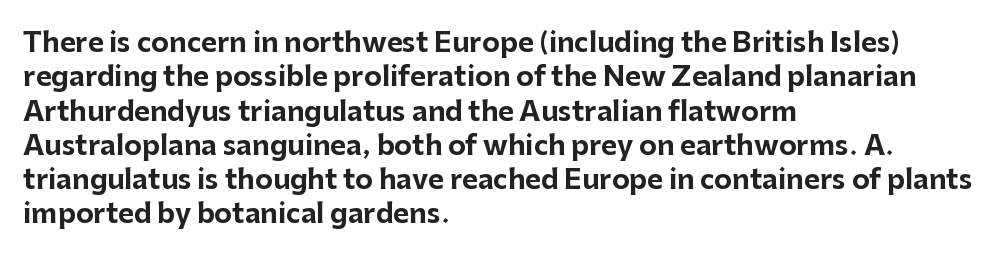
A typesetter would mark this as roman, not italic. Does the copy run flush right? No — it runs flush left. These words are printed bold, with thick strokes throughout. Successive baselines arrive at the customary interval. Caption: standard tracking, unaltered.
